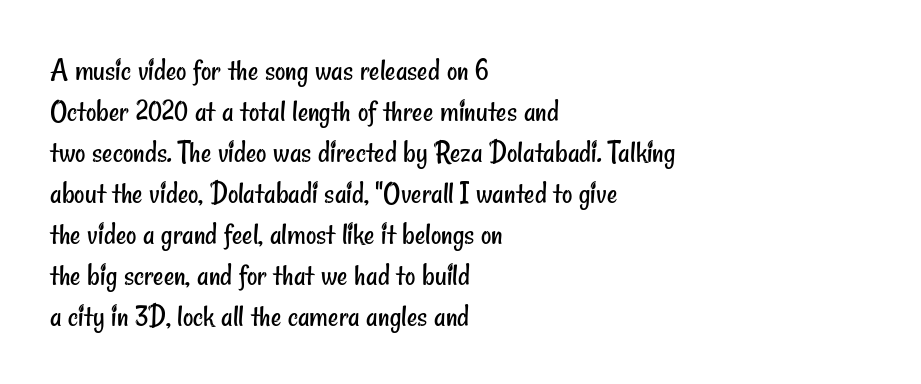
Q: Is the text bold? A: No.
Q: Is the typeface a serif or a sans-serif typeface? A: Sans-serif.
Q: Is the text underlined? A: No.
Q: How is the paragraph aligned? A: Left-aligned.
Q: Is the spacing between letters normal or unusually wide? A: Normal.
Q: Is the spacing between lines tight, normal or loose? A: Normal.
Q: Width (condensed, normal, or wide)? A: Condensed.
Q: Stroke contrast? A: Low.
Q: x-height? A: Small.
Q: Monospaced? A: No.
